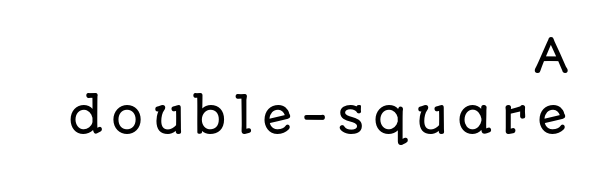
{"serif": "no", "italic": "no", "width": "normal", "stroke_contrast": "low", "x_height": "large", "monospaced": "no", "underline": "no", "align": "right", "line_spacing": "normal", "line_spacing_ratio": 1.35, "letter_spacing": "wide", "letter_spacing_em": 0.2, "glyph_px": 45}
